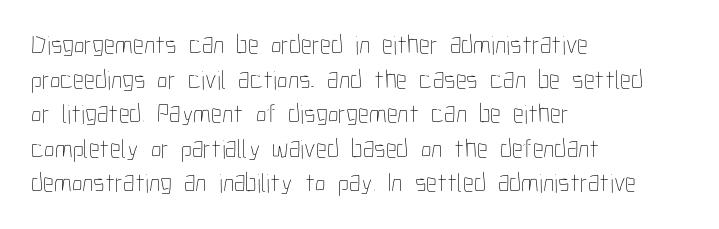
The image shows 27 px text type, upright; set left-aligned, normal line spacing (1.28x), normal letter spacing, not underlined.
